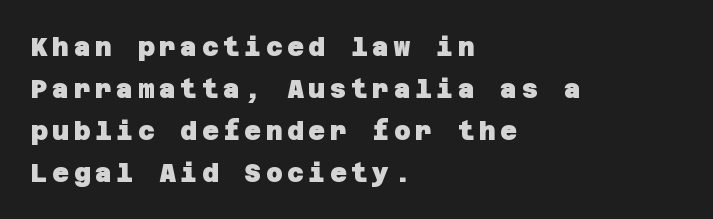
In terms of weight, the rendering is a true, heavy bold. Horizontally, the lines are justified to the leading edge only. What's the leading like? Ordinary, nothing unusual. Check under the words: just untouched page.
